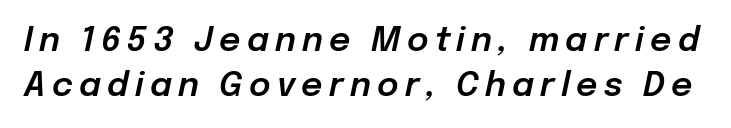
The area under the type is left untouched. The face used here has a pronounced slope to its letters. A typesetter would call this proportional, since set widths differ per character. If you measured baseline to baseline, you'd find a middling distance.
